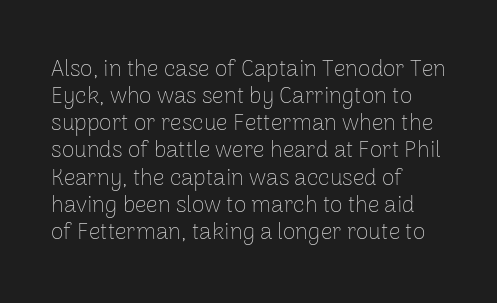
Q: Is the text bold? A: No.
Q: Is the text italic (slanted)? A: No, it is upright.
Q: Is the text underlined? A: No.
Q: How is the paragraph aligned? A: Left-aligned.
Q: Is the spacing between letters normal or unusually wide? A: Normal.
